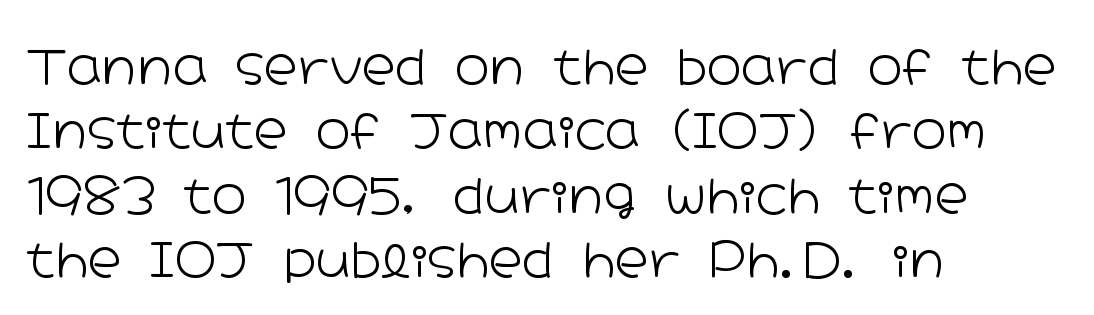
{"serif": "no", "italic": "no", "bold": "no", "weight": "light", "width": "wide", "stroke_contrast": "low", "x_height": "medium", "monospaced": "no", "underline": "no", "align": "left", "line_spacing": "normal", "line_spacing_ratio": 1.37, "letter_spacing": "normal", "letter_spacing_em": 0.0, "glyph_px": 47}
